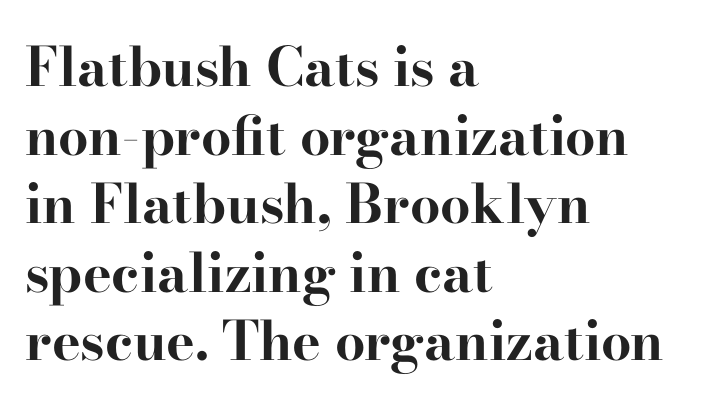
Successive baselines arrive at the customary interval. The specimen omits any rule beneath the text block's lines. Summary of weight: heavy, a full bold. This is serif lettering, the kind often seen in printed books. The letters advance in unequal steps, a hallmark of proportional type.
